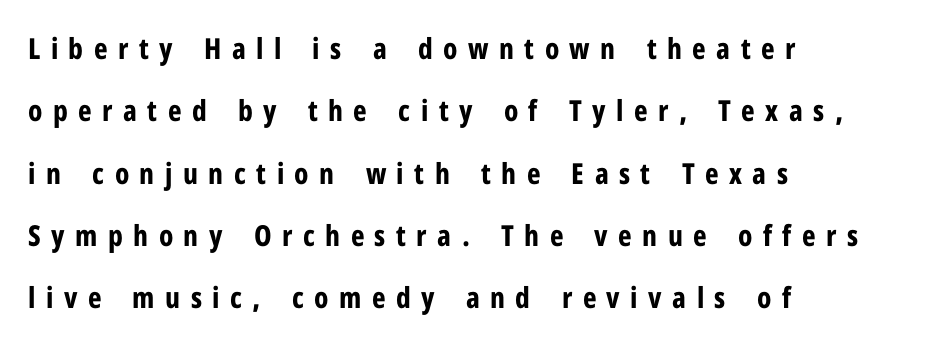
The image shows 29 px bold, condensed sans-serif type, upright; set left-aligned, loose line spacing (2.15x), unusually wide letter spacing (+0.36 em), not underlined; low stroke contrast and a medium x-height.
